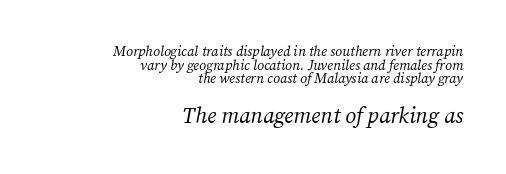
{"italic": "yes", "lean": "right", "slant_degrees": 12, "bold": "no", "underline": "no", "align": "right", "line_spacing": "tight", "line_spacing_ratio": 0.98, "letter_spacing": "normal", "letter_spacing_em": 0.0, "larger_block": "second", "size_ratio": 1.57, "glyph_px": 22}
